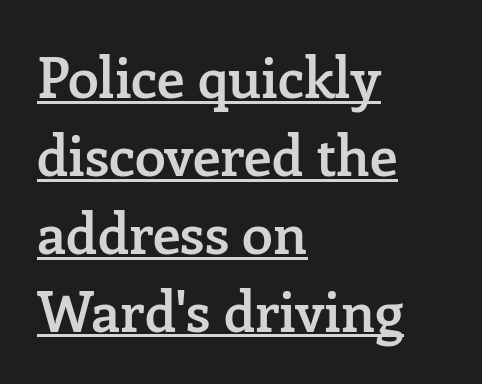
Descenders here cross a horizontal rule under the line. Classification — serif. Unlike italic type, these characters show no tilt at all. A fair bit of extra ink — the face is semibold, not bold. These lines keep a tight, regular rhythm from letter to letter. Note the varied advance widths — an 'i' is clearly narrower than an 'm'.
